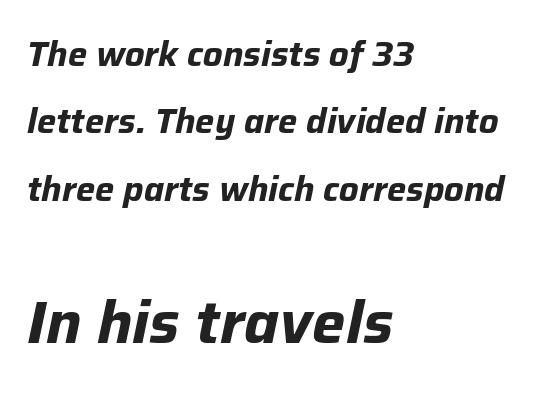
Q: Is the text bold? A: Yes.
Q: Is the text italic (slanted)? A: Yes, it leans right by about 12 degrees.
Q: Is the text underlined? A: No.
Q: How is the paragraph aligned? A: Left-aligned.
Q: Is the spacing between letters normal or unusually wide? A: Normal.
Q: Is the spacing between lines tight, normal or loose? A: Loose.
Q: Which block of text is set in a larger size, the first (top) or the second (bottom)? A: The second (bottom) one.
Q: Width (condensed, normal, or wide)? A: Normal.
Q: Stroke contrast? A: Low.
Q: x-height? A: Medium.
Q: Monospaced? A: No.
